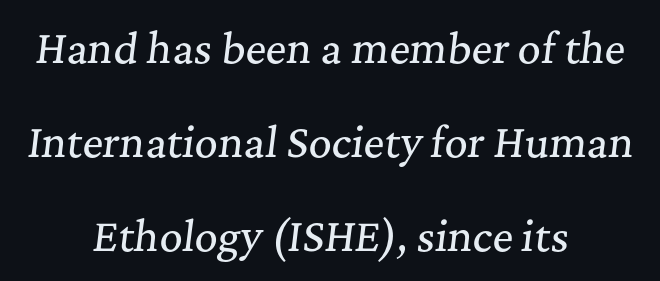
The image shows 40 px serif type, italic (leaning right); set centered, loose line spacing (2.35x), normal letter spacing, not underlined; medium stroke contrast and a medium x-height.
